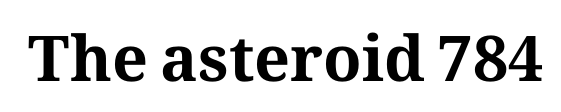
Q: Is the text bold? A: Yes.
Q: Is the text italic (slanted)? A: No, it is upright.
Q: Is the typeface a serif or a sans-serif typeface? A: Serif.
Q: Is the text underlined? A: No.
Q: Is the spacing between letters normal or unusually wide? A: Normal.
Q: Width (condensed, normal, or wide)? A: Normal.
Q: Stroke contrast? A: Medium.
Q: x-height? A: Medium.
Q: Monospaced? A: No.
